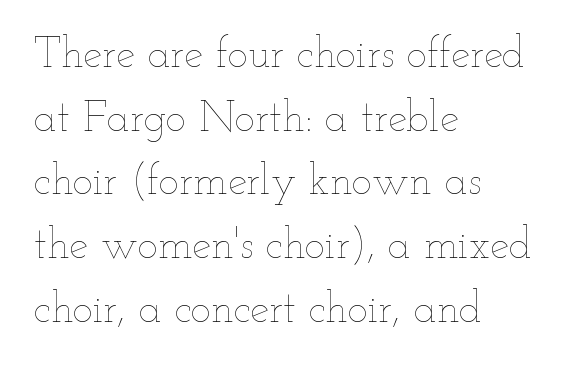
The image shows 43 px thin, wide type, upright; set left-aligned, normal line spacing (1.48x), normal letter spacing, not underlined; low stroke contrast and a small x-height.
